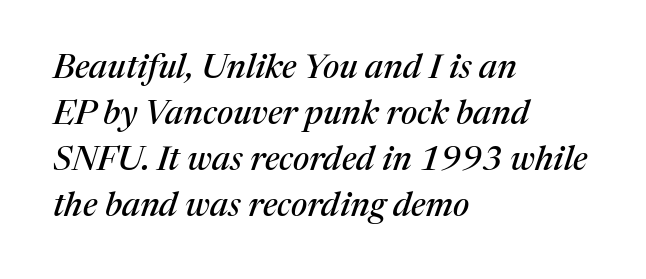
Q: Is the text italic (slanted)? A: Yes, it leans right by about 17 degrees.
Q: Is the typeface a serif or a sans-serif typeface? A: Serif.
Q: Is the text underlined? A: No.
Q: How is the paragraph aligned? A: Left-aligned.
Q: Is the spacing between letters normal or unusually wide? A: Normal.
Q: Is the spacing between lines tight, normal or loose? A: Normal.
Q: Width (condensed, normal, or wide)? A: Normal.
Q: Stroke contrast? A: Medium.
Q: x-height? A: Medium.
Q: Monospaced? A: No.
